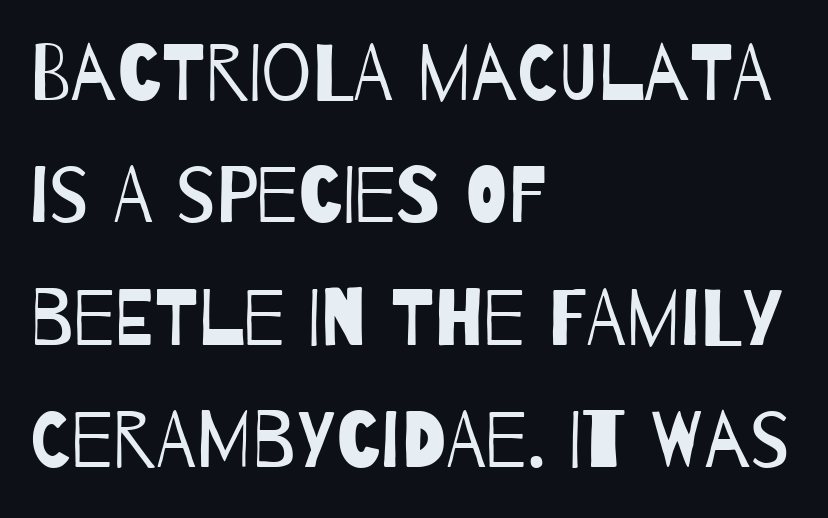
The image shows 79 px regular-weight, condensed sans-serif type; set left-aligned, normal line spacing (1.55x), normal letter spacing, not underlined; low stroke contrast and a large x-height.
